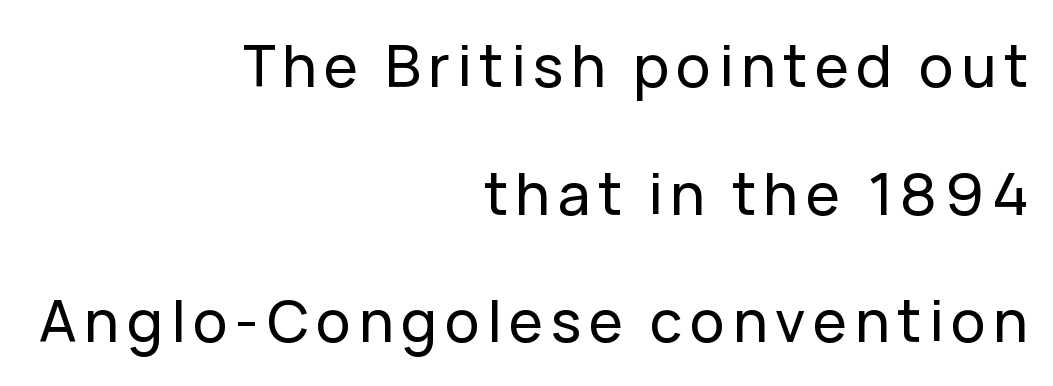
Q: Is the text italic (slanted)? A: No, it is upright.
Q: Is the typeface a serif or a sans-serif typeface? A: Sans-serif.
Q: Is the text underlined? A: No.
Q: How is the paragraph aligned? A: Right-aligned.
Q: Is the spacing between lines tight, normal or loose? A: Loose.
Q: Width (condensed, normal, or wide)? A: Normal.
Q: Stroke contrast? A: Low.
Q: x-height? A: Medium.
Q: Monospaced? A: No.
